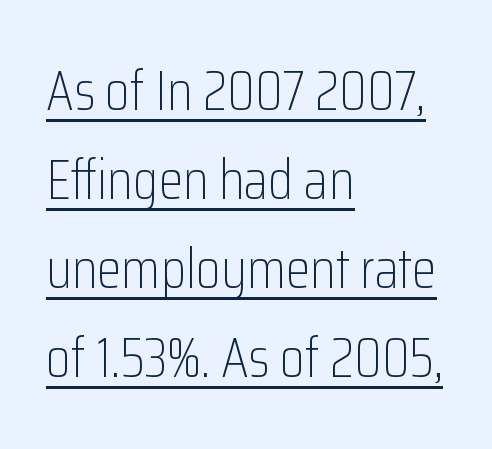
On a weight scale, this lands at 450 or below. The letters sit at their default tracking, neither squeezed nor spread. Is this a fixed-width face? No — the glyphs have proportional, varying widths. Regular leading. The font family rendered here belongs to the sans-serif group. In designer terms, the underline attribute is active on this setting.
